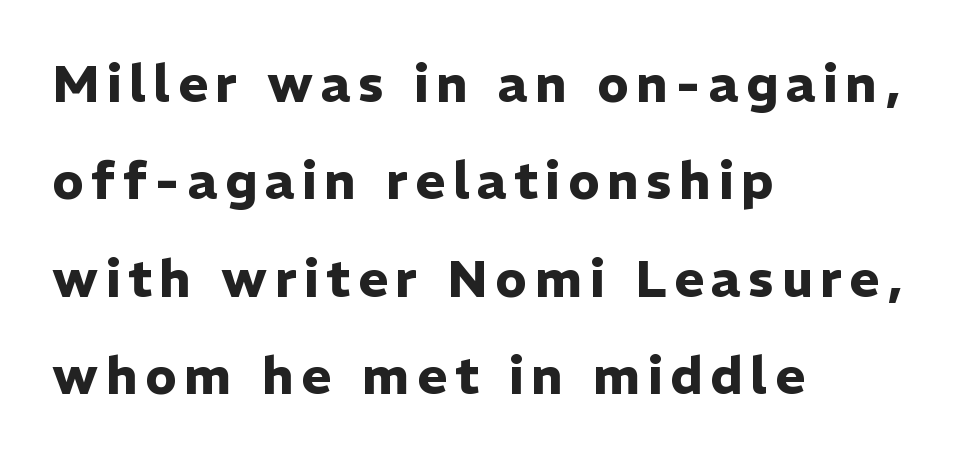
The image shows 51 px heavy sans-serif type, upright; set left-aligned, loose line spacing (1.91x), not underlined; low stroke contrast and a medium x-height.
